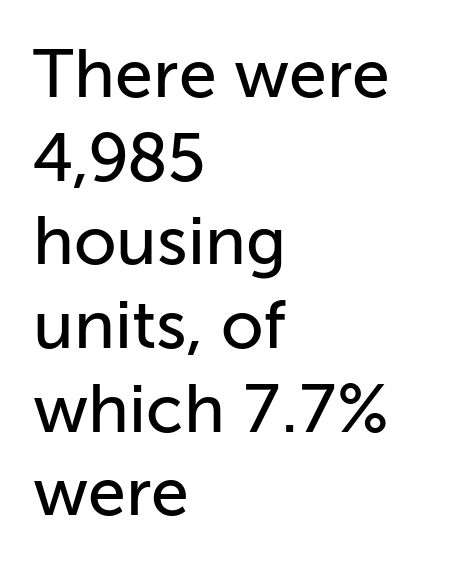
Q: Is the text italic (slanted)? A: No, it is upright.
Q: Is the typeface a serif or a sans-serif typeface? A: Sans-serif.
Q: Is the text underlined? A: No.
Q: How is the paragraph aligned? A: Left-aligned.
Q: Is the spacing between letters normal or unusually wide? A: Normal.
Q: Width (condensed, normal, or wide)? A: Normal.
Q: Stroke contrast? A: Low.
Q: x-height? A: Medium.
Q: Monospaced? A: No.
